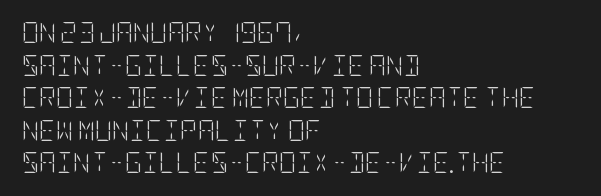
{"italic": "no", "bold": "no", "underline": "no", "align": "left", "line_spacing": "normal", "line_spacing_ratio": 1.55, "letter_spacing": "normal", "letter_spacing_em": 0.0, "glyph_px": 21}
